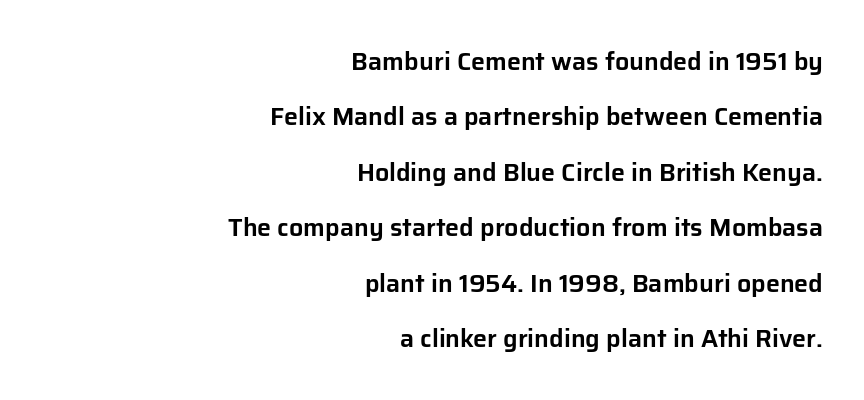
{"italic": "no", "underline": "no", "align": "right", "line_spacing": "loose", "line_spacing_ratio": 2.22, "letter_spacing": "normal", "letter_spacing_em": 0.0, "glyph_px": 25}
